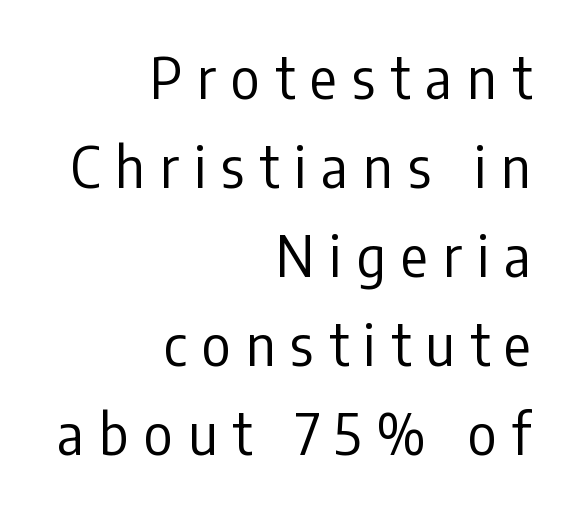
{"serif": "no", "italic": "no", "bold": "no", "weight": "regular", "width": "condensed", "stroke_contrast": "low", "x_height": "medium", "monospaced": "no", "underline": "no", "align": "right", "line_spacing": "normal", "line_spacing_ratio": 1.59, "letter_spacing": "wide", "letter_spacing_em": 0.27, "glyph_px": 56}
